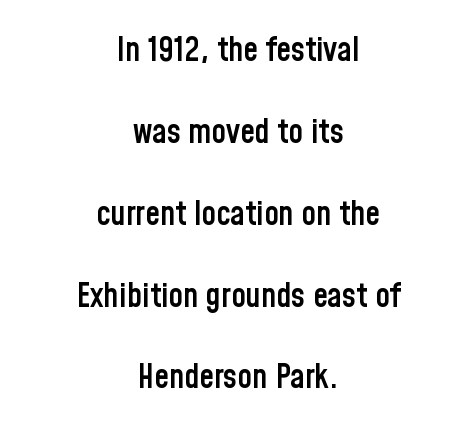
Q: Is the text bold? A: Semi-bold.
Q: Is the text italic (slanted)? A: No, it is upright.
Q: Is the typeface a serif or a sans-serif typeface? A: Sans-serif.
Q: Is the text underlined? A: No.
Q: How is the paragraph aligned? A: Centered.
Q: Is the spacing between letters normal or unusually wide? A: Normal.
Q: Is the spacing between lines tight, normal or loose? A: Loose.
Q: Width (condensed, normal, or wide)? A: Condensed.
Q: Stroke contrast? A: Low.
Q: x-height? A: Medium.
Q: Monospaced? A: No.
